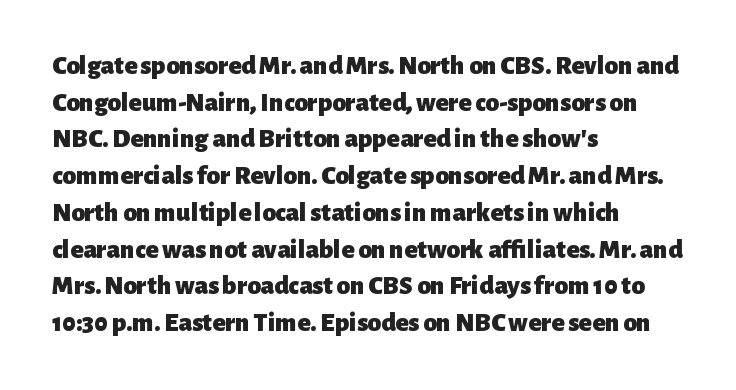
Q: Is the text bold? A: Yes.
Q: Is the text italic (slanted)? A: No, it is upright.
Q: Is the text underlined? A: No.
Q: How is the paragraph aligned? A: Left-aligned.
Q: Is the spacing between letters normal or unusually wide? A: Normal.
Q: Is the spacing between lines tight, normal or loose? A: Normal.
